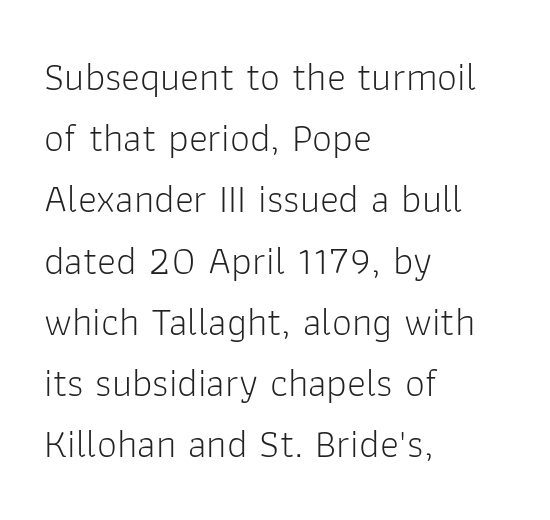
{"serif": "no", "italic": "no", "bold": "no", "weight": "light", "width": "normal", "stroke_contrast": "low", "x_height": "medium", "monospaced": "no", "underline": "no", "align": "left", "line_spacing": "normal", "line_spacing_ratio": 1.53, "letter_spacing": "normal", "letter_spacing_em": 0.0, "glyph_px": 40}
